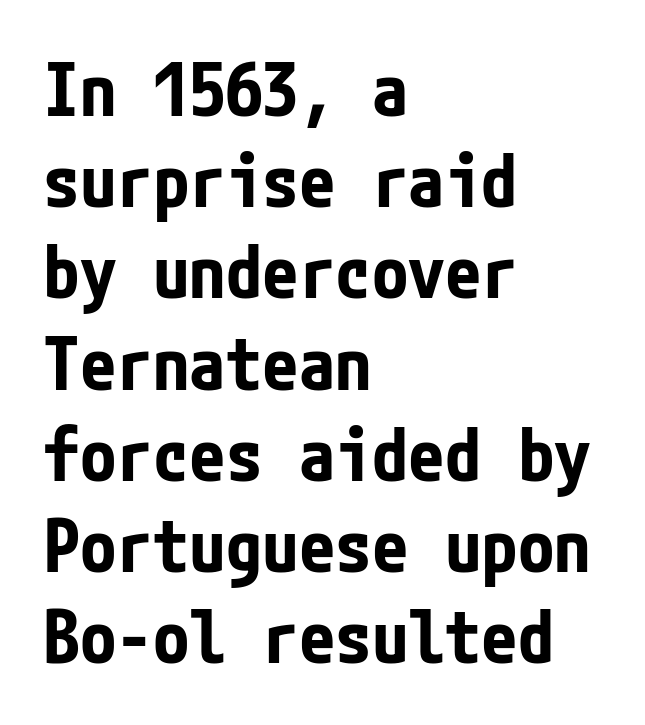
The image shows 73 px bold, condensed sans-serif type, upright; set left-aligned, normal line spacing (1.25x), normal letter spacing, not underlined; low stroke contrast and a medium x-height.
